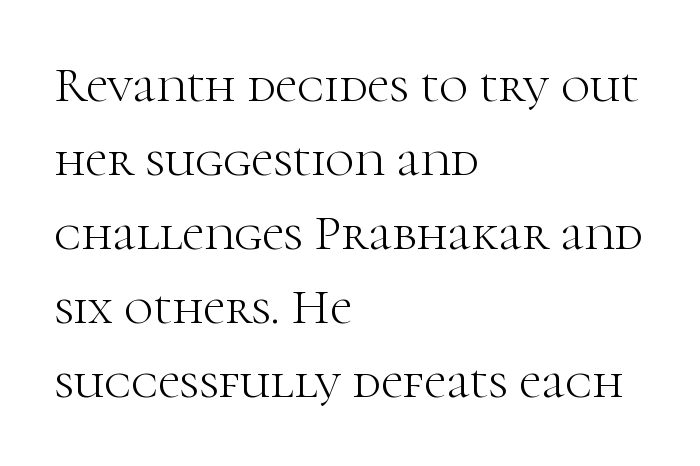
Q: Is the text bold? A: No.
Q: Is the text italic (slanted)? A: No, it is upright.
Q: Is the typeface a serif or a sans-serif typeface? A: Serif.
Q: Is the text underlined? A: No.
Q: How is the paragraph aligned? A: Left-aligned.
Q: Is the spacing between letters normal or unusually wide? A: Normal.
Q: Is the spacing between lines tight, normal or loose? A: Normal.
Q: Width (condensed, normal, or wide)? A: Normal.
Q: Stroke contrast? A: High.
Q: x-height? A: Medium.
Q: Monospaced? A: No.
